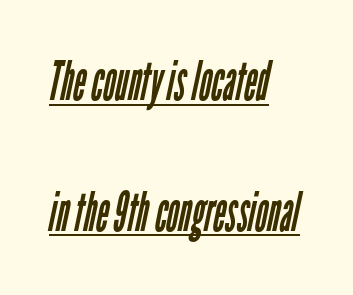
{"serif": "no", "bold": "no", "weight": "regular", "width": "condensed", "stroke_contrast": "low", "x_height": "medium", "monospaced": "no", "underline": "yes", "align": "left", "line_spacing": "loose", "line_spacing_ratio": 2.42, "letter_spacing": "normal", "letter_spacing_em": 0.0, "glyph_px": 54}
